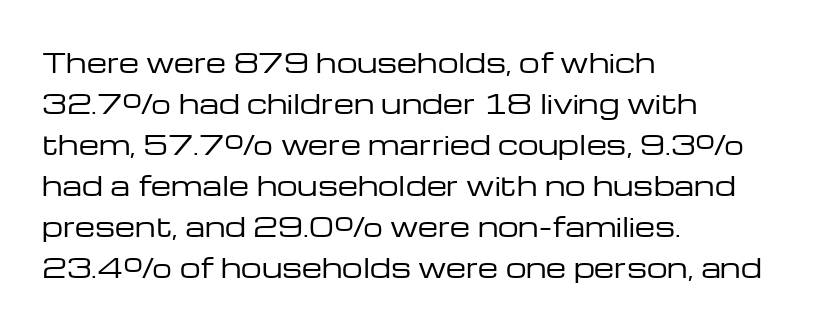
Q: Is the text bold? A: No.
Q: Is the text italic (slanted)? A: No, it is upright.
Q: Is the text underlined? A: No.
Q: How is the paragraph aligned? A: Left-aligned.
Q: Is the spacing between letters normal or unusually wide? A: Normal.
Q: Is the spacing between lines tight, normal or loose? A: Normal.
